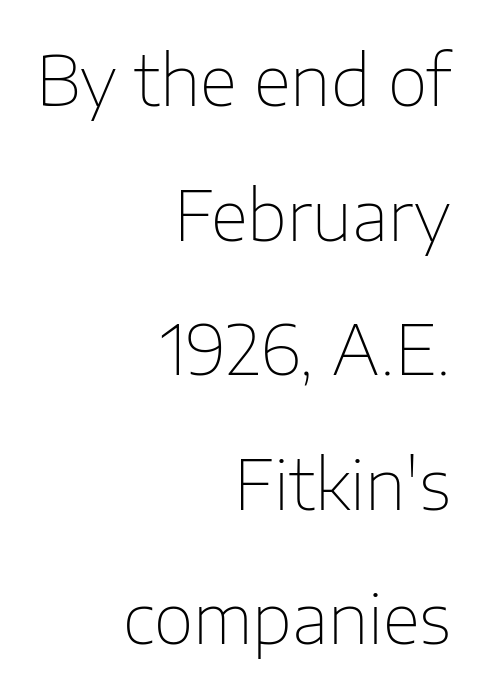
Q: Is the text bold? A: No.
Q: Is the text italic (slanted)? A: No, it is upright.
Q: Is the typeface a serif or a sans-serif typeface? A: Sans-serif.
Q: Is the text underlined? A: No.
Q: How is the paragraph aligned? A: Right-aligned.
Q: Is the spacing between letters normal or unusually wide? A: Normal.
Q: Is the spacing between lines tight, normal or loose? A: Loose.
Q: Width (condensed, normal, or wide)? A: Normal.
Q: Stroke contrast? A: Low.
Q: x-height? A: Medium.
Q: Monospaced? A: No.
